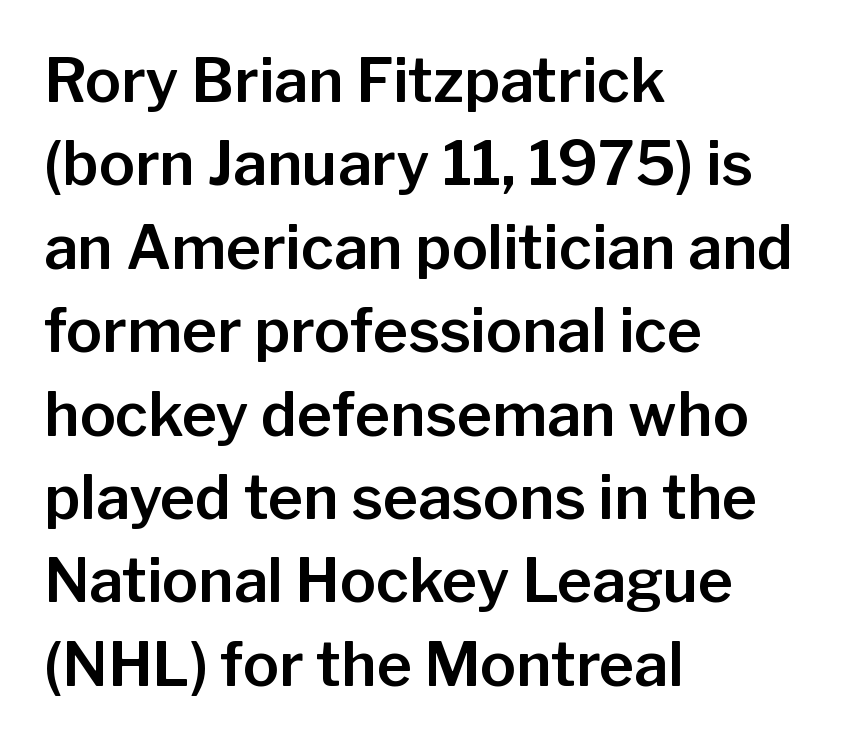
The image shows 60 px sans-serif type, upright; set left-aligned, normal line spacing (1.39x), normal letter spacing, not underlined; low stroke contrast and a medium x-height.
